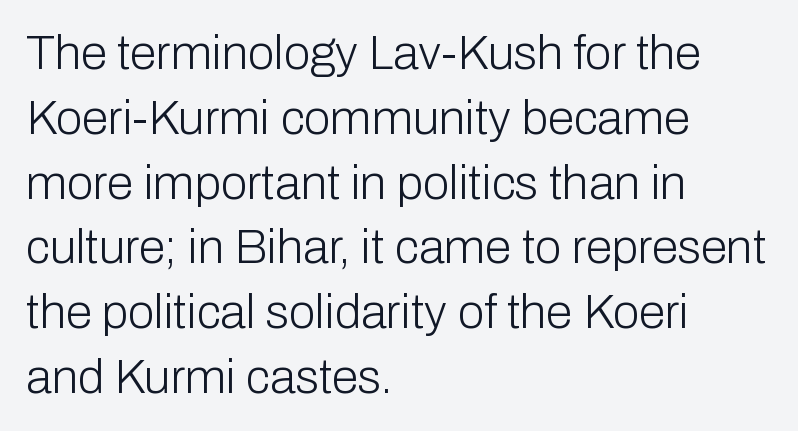
{"serif": "no", "italic": "no", "bold": "no", "weight": "light", "width": "normal", "stroke_contrast": "low", "x_height": "medium", "monospaced": "no", "underline": "no", "align": "left", "line_spacing": "normal", "line_spacing_ratio": 1.35, "letter_spacing": "normal", "letter_spacing_em": 0.0, "glyph_px": 48}
